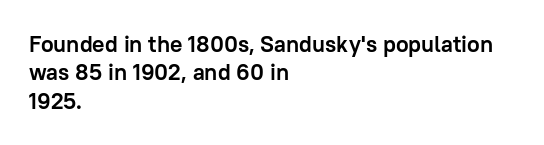
Plain, unruled lines of type. Heft: maximum for text — a bold. The tracking reads as untouched default to a designer's eye. Nope, not italic — everything's standing straight.
